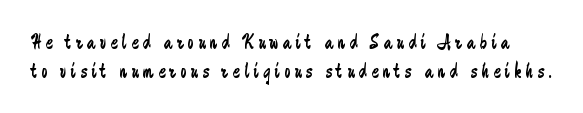
{"bold": "no", "underline": "no", "line_spacing": "normal", "line_spacing_ratio": 1.36, "letter_spacing": "wide", "letter_spacing_em": 0.21, "glyph_px": 21}
